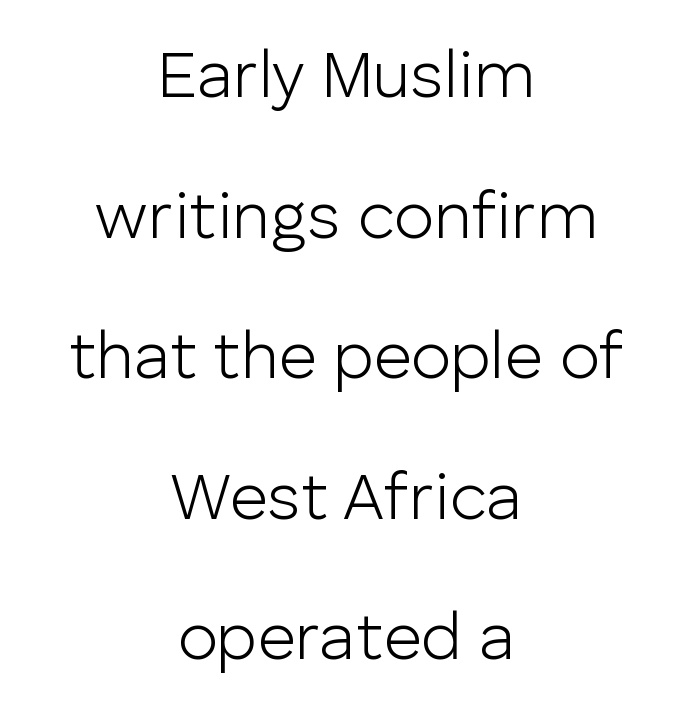
{"serif": "no", "italic": "no", "bold": "no", "weight": "light", "width": "normal", "stroke_contrast": "low", "x_height": "medium", "monospaced": "no", "underline": "no", "align": "center", "line_spacing": "loose", "line_spacing_ratio": 2.13, "letter_spacing": "normal", "letter_spacing_em": 0.0, "glyph_px": 66}
